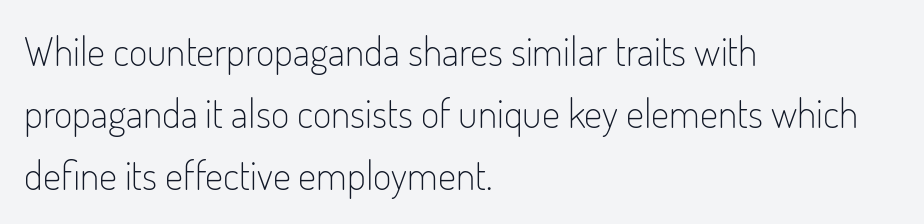
{"serif": "no", "italic": "no", "bold": "no", "weight": "light", "width": "condensed", "stroke_contrast": "low", "x_height": "small", "monospaced": "no", "underline": "no", "align": "left", "line_spacing": "normal", "line_spacing_ratio": 1.55, "letter_spacing": "normal", "letter_spacing_em": 0.0, "glyph_px": 40}
